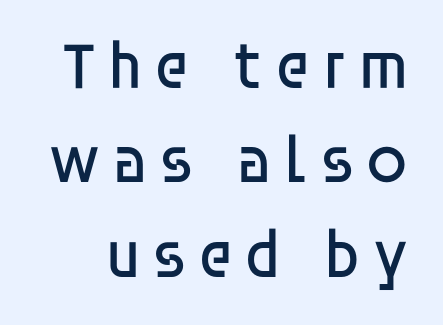
Q: Is the text bold? A: No.
Q: Is the text italic (slanted)? A: No, it is upright.
Q: Is the typeface a serif or a sans-serif typeface? A: Sans-serif.
Q: Is the text underlined? A: No.
Q: Is the spacing between lines tight, normal or loose? A: Normal.
Q: Width (condensed, normal, or wide)? A: Normal.
Q: Stroke contrast? A: Low.
Q: x-height? A: Large.
Q: Monospaced? A: No.
